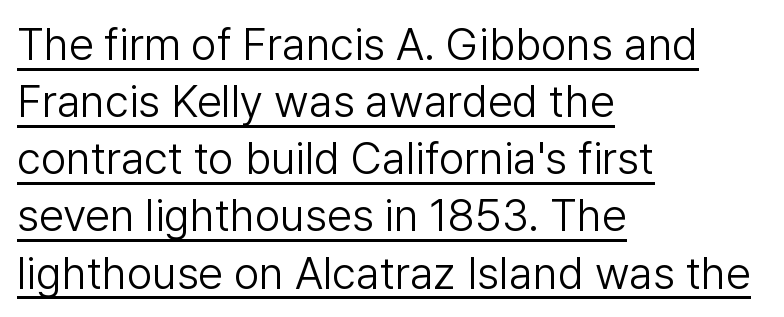
You can tell it's not italic because the verticals are truly vertical. Students, observe: this is what conventionally led text looks like. The face used here is proportionally spaced, like ordinary book or web type. Is the block centered? No — it sits flush against the left margin. The glyphs in this specimen are sans serif. In terms of letterspacing, this is plain default setting.
